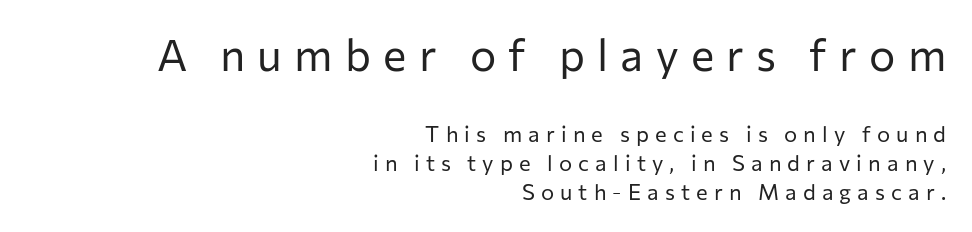
The image shows 44 px regular-weight sans-serif type, upright; set right-aligned, normal line spacing (1.32x), unusually wide letter spacing (+0.28 em), not underlined; the first (top) block is 2.0x larger; low stroke contrast and a medium x-height.
